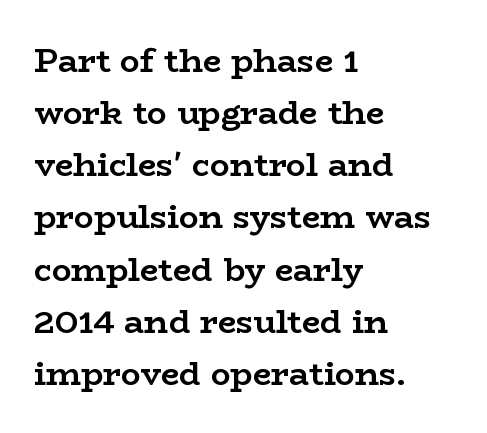
Horizontal bands of white between lines are of average thickness. The rendering anchors every line to the left-hand side. Regarding serifs, this sample has them. No extra tracking has been applied to these lines.
